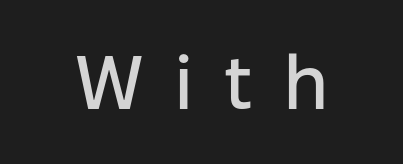
The image shows 76 px sans-serif type, upright; set unusually wide letter spacing (+0.4 em), not underlined; low stroke contrast and a medium x-height.
